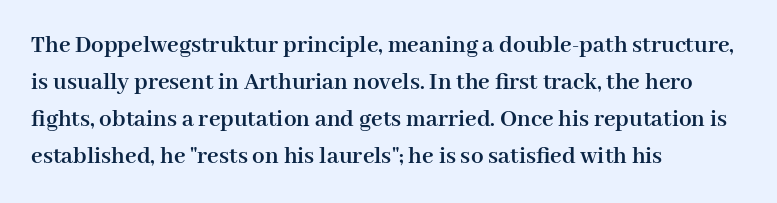
Q: Is the text bold? A: Yes.
Q: Is the text italic (slanted)? A: No, it is upright.
Q: Is the text underlined? A: No.
Q: How is the paragraph aligned? A: Left-aligned.
Q: Is the spacing between letters normal or unusually wide? A: Normal.
Q: Is the spacing between lines tight, normal or loose? A: Normal.
